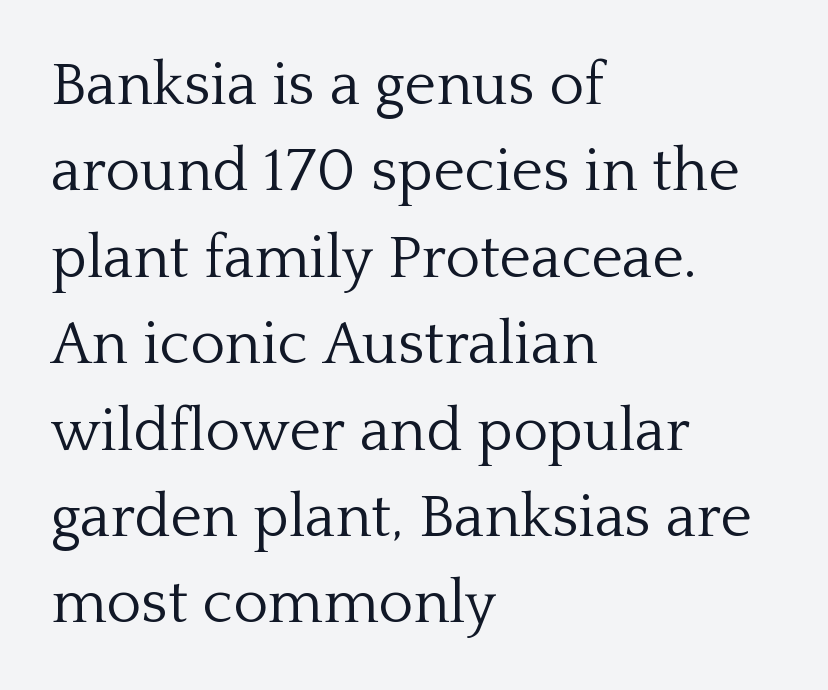
Q: Is the text bold? A: No.
Q: Is the text italic (slanted)? A: No, it is upright.
Q: Is the typeface a serif or a sans-serif typeface? A: Serif.
Q: Is the text underlined? A: No.
Q: How is the paragraph aligned? A: Left-aligned.
Q: Is the spacing between letters normal or unusually wide? A: Normal.
Q: Is the spacing between lines tight, normal or loose? A: Normal.
Q: Width (condensed, normal, or wide)? A: Normal.
Q: Stroke contrast? A: Low.
Q: x-height? A: Medium.
Q: Monospaced? A: No.
